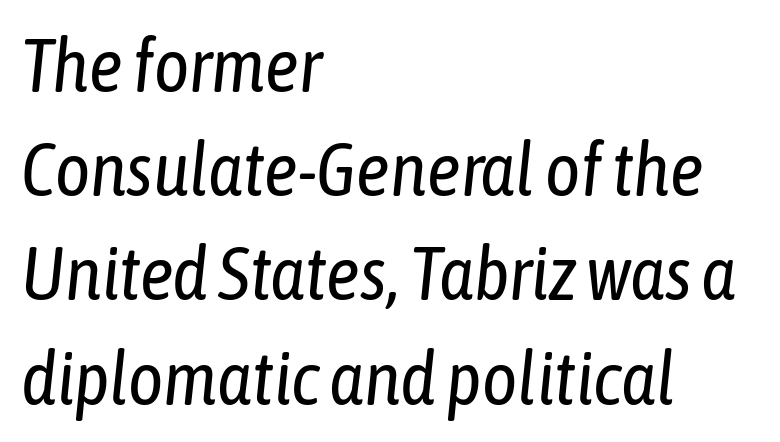
The paragraph shown leans on its left margin. The rendering uses a moderate line-height, typical for paragraphs. No heavy texture on the line: the type isn't bold. Descender tails drop into unmarked territory. A typesetter would call this zero additional tracking. Character widths vary here, with narrow letters taking less room than wide ones.
